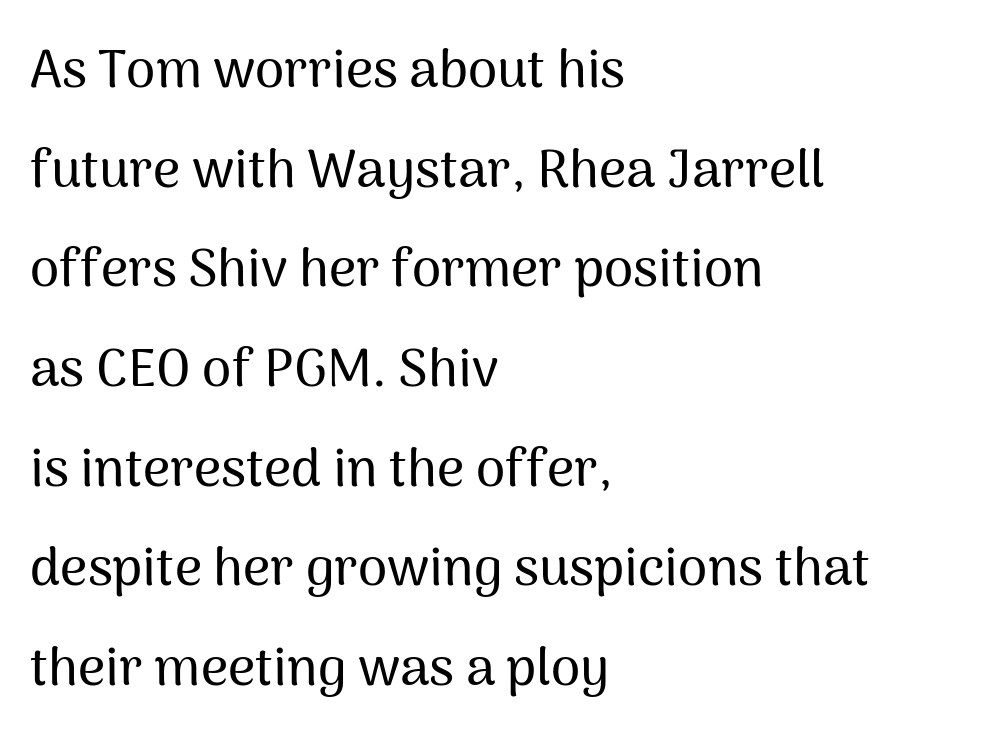
Q: Is the text italic (slanted)? A: No, it is upright.
Q: Is the typeface a serif or a sans-serif typeface? A: Sans-serif.
Q: Is the text underlined? A: No.
Q: How is the paragraph aligned? A: Left-aligned.
Q: Is the spacing between letters normal or unusually wide? A: Normal.
Q: Width (condensed, normal, or wide)? A: Normal.
Q: Stroke contrast? A: Medium.
Q: x-height? A: Medium.
Q: Monospaced? A: No.
